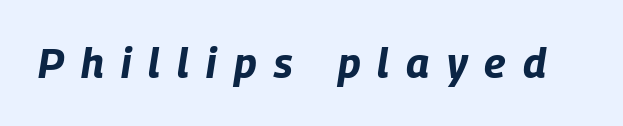
Chunky letters — that's bold for sure. Students, note that the glyphs here are deliberately spaced far apart. The string is rendered with underlining switched off. This sample has the flowing, uneven cadence of proportional lettering.
